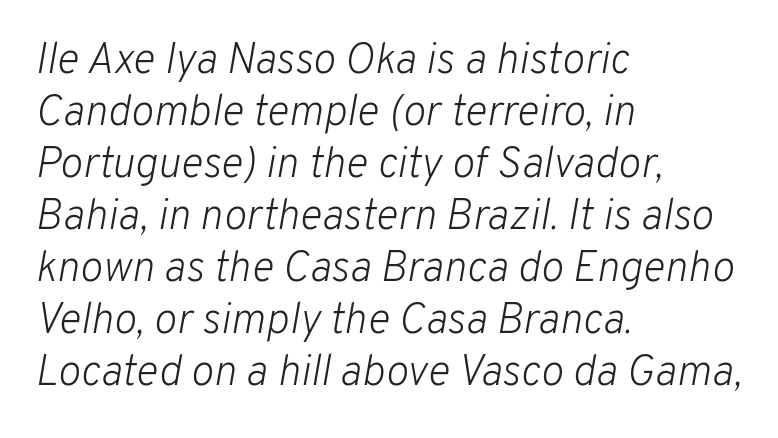
The image shows 43 px light type, italic (leaning right); set left-aligned, line spacing 1.21x, normal letter spacing, not underlined; low stroke contrast and a medium x-height.
